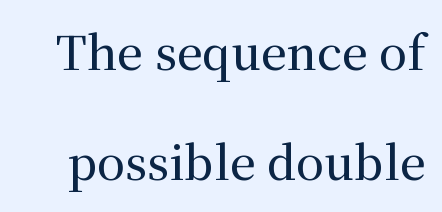
The image shows 46 px serif type, upright; set loose line spacing (2.4x), normal letter spacing, not underlined; medium stroke contrast and a medium x-height.
